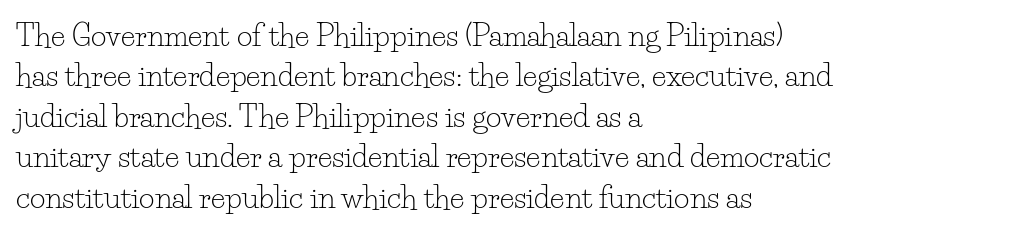
{"serif": "yes", "italic": "no", "bold": "no", "weight": "light", "width": "normal", "stroke_contrast": "low", "x_height": "small", "monospaced": "no", "underline": "no", "align": "left", "line_spacing": "normal", "line_spacing_ratio": 1.35, "letter_spacing": "normal", "letter_spacing_em": 0.0, "glyph_px": 30}
